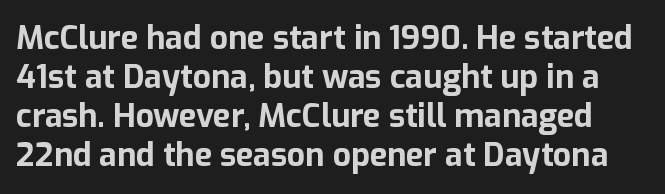
{"serif": "no", "italic": "no", "bold": "yes", "weight": "bold", "width": "normal", "stroke_contrast": "low", "x_height": "medium", "monospaced": "no", "underline": "no", "line_spacing_ratio": 1.22, "letter_spacing": "normal", "letter_spacing_em": 0.0, "glyph_px": 32}
